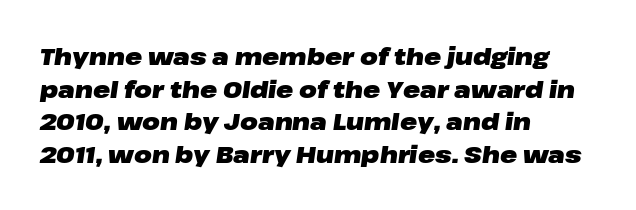
Q: Is the text bold? A: Yes.
Q: Is the text italic (slanted)? A: Yes, it leans right by about 8 degrees.
Q: Is the text underlined? A: No.
Q: How is the paragraph aligned? A: Left-aligned.
Q: Is the spacing between letters normal or unusually wide? A: Normal.
Q: Is the spacing between lines tight, normal or loose? A: Normal.
